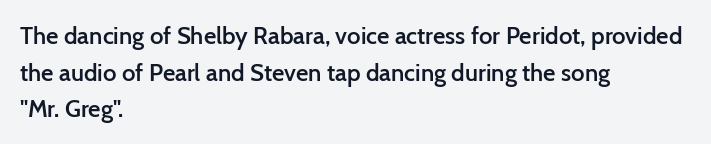
Q: Is the text bold? A: Semi-bold.
Q: Is the text italic (slanted)? A: No, it is upright.
Q: Is the text underlined? A: No.
Q: How is the paragraph aligned? A: Left-aligned.
Q: Is the spacing between letters normal or unusually wide? A: Normal.
Q: Is the spacing between lines tight, normal or loose? A: Normal.
